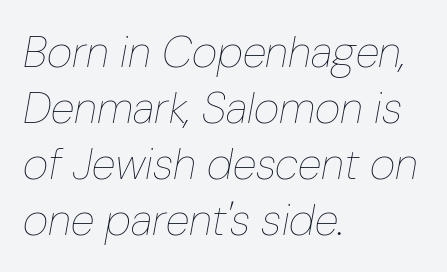
Q: Is the text bold? A: No.
Q: Is the text italic (slanted)? A: Yes, it leans right by about 10 degrees.
Q: Is the text underlined? A: No.
Q: How is the paragraph aligned? A: Left-aligned.
Q: Is the spacing between letters normal or unusually wide? A: Normal.
Q: Is the spacing between lines tight, normal or loose? A: Normal.
Q: Width (condensed, normal, or wide)? A: Condensed.
Q: Stroke contrast? A: Low.
Q: x-height? A: Medium.
Q: Monospaced? A: No.
